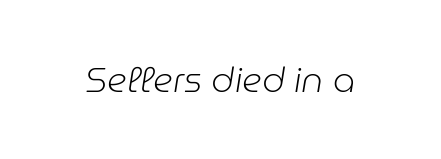
The image shows 35 px light type, italic (leaning right); set normal letter spacing, not underlined; low stroke contrast and a medium x-height.
